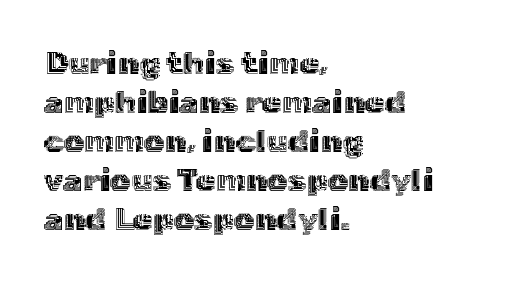
The image shows 32 px text type, upright; set left-aligned, line spacing 1.22x, normal letter spacing, not underlined; a medium x-height.
